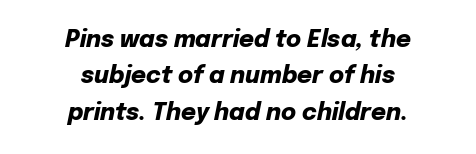
Baseline-to-baseline distance is the conventional proportion of letter height. The font's italic variant was chosen for this text. What weight is shown? A full bold with thick strokes. Inter-character spacing is left at the font's built-in metrics. Visually the block forms a symmetrical silhouette, jagged on both flanks. Underlining? Definitely not there.
